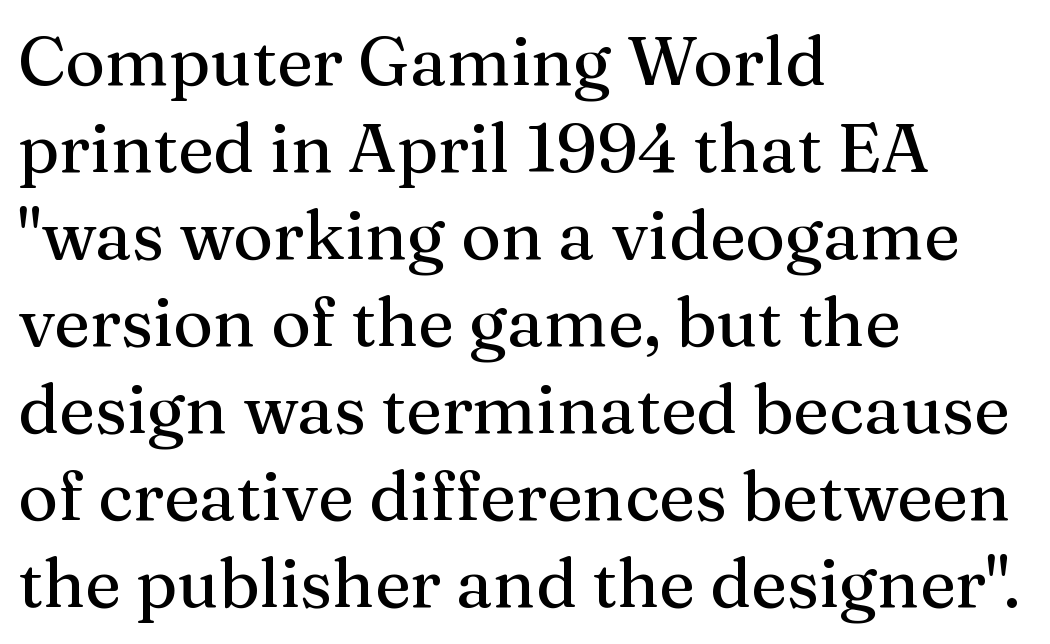
{"serif": "yes", "italic": "no", "width": "normal", "stroke_contrast": "medium", "x_height": "medium", "monospaced": "no", "underline": "no", "align": "left", "line_spacing": "normal", "line_spacing_ratio": 1.28, "letter_spacing": "normal", "letter_spacing_em": 0.0, "glyph_px": 68}
